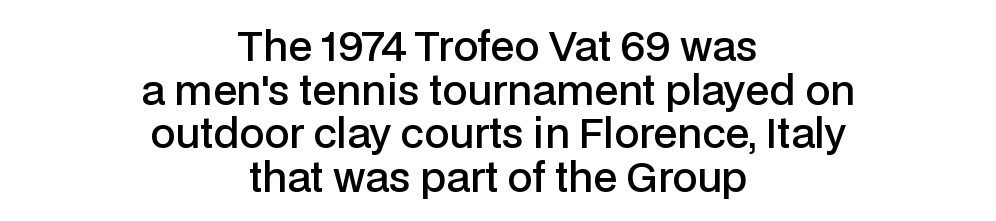
Q: Is the text bold? A: Semi-bold.
Q: Is the text italic (slanted)? A: No, it is upright.
Q: Is the typeface a serif or a sans-serif typeface? A: Sans-serif.
Q: Is the text underlined? A: No.
Q: How is the paragraph aligned? A: Centered.
Q: Is the spacing between letters normal or unusually wide? A: Normal.
Q: Is the spacing between lines tight, normal or loose? A: Tight.
Q: Width (condensed, normal, or wide)? A: Normal.
Q: Stroke contrast? A: Low.
Q: x-height? A: Medium.
Q: Monospaced? A: No.
